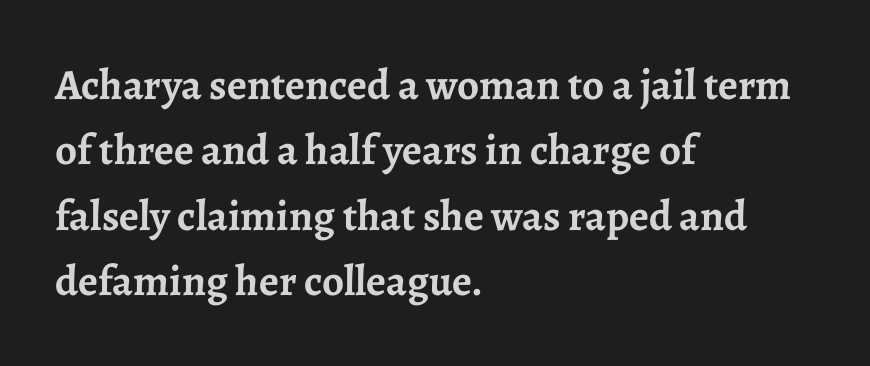
Q: Is the text bold? A: Yes.
Q: Is the text italic (slanted)? A: No, it is upright.
Q: Is the typeface a serif or a sans-serif typeface? A: Serif.
Q: Is the text underlined? A: No.
Q: How is the paragraph aligned? A: Left-aligned.
Q: Is the spacing between letters normal or unusually wide? A: Normal.
Q: Is the spacing between lines tight, normal or loose? A: Normal.
Q: Width (condensed, normal, or wide)? A: Normal.
Q: Stroke contrast? A: Low.
Q: x-height? A: Medium.
Q: Monospaced? A: No.
